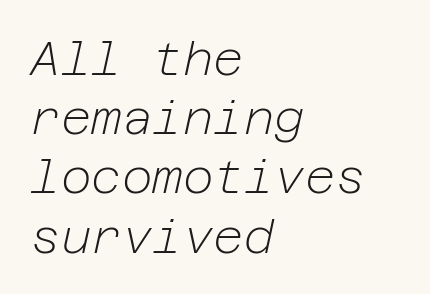
The image shows 47 px light type, italic (leaning right); set left-aligned, normal line spacing (1.26x), normal letter spacing, not underlined; low stroke contrast and a medium x-height.
